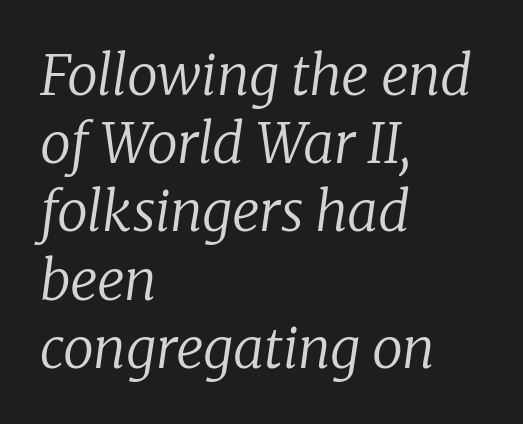
The image shows 55 px regular-weight serif type, italic (leaning right); set left-aligned, line spacing 1.24x, normal letter spacing, not underlined; low stroke contrast and a medium x-height.
